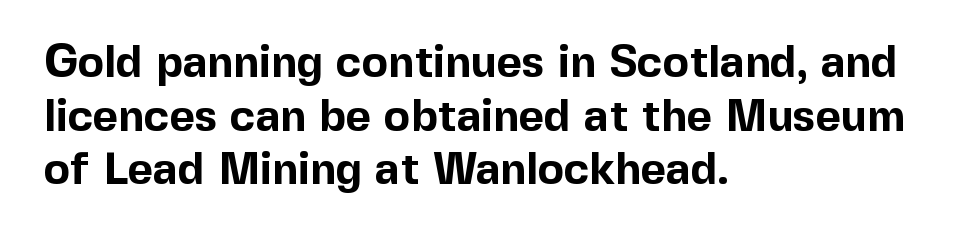
{"serif": "no", "italic": "no", "bold": "yes", "weight": "bold", "width": "normal", "x_height": "medium", "monospaced": "no", "underline": "no", "align": "left", "line_spacing_ratio": 1.22, "letter_spacing": "normal", "letter_spacing_em": 0.0, "glyph_px": 44}
